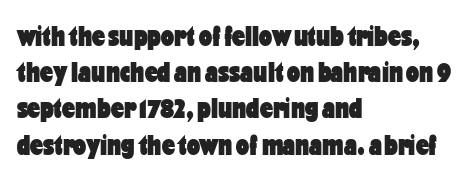
The rows are spaced the way most documents space them. Nothing unusual about the tracking: characters are spaced as the font intends. The strokes are fattened all the way to bold. Character widths vary here, with narrow letters taking less room than wide ones. Is there any slant? The stems are plumb. Underlining? Definitely not there.
